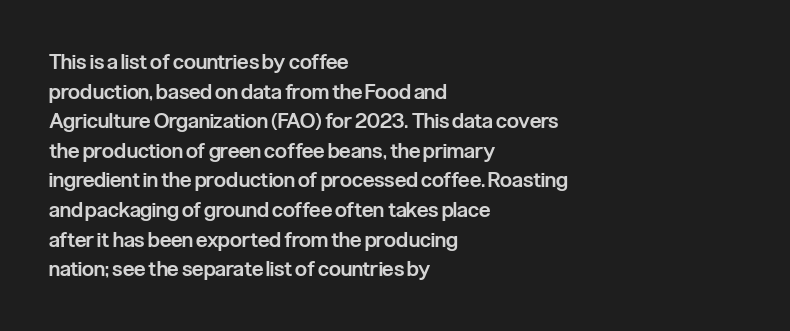
The image shows 21 px text type, upright; set left-aligned, normal line spacing (1.41x), normal letter spacing, not underlined.
